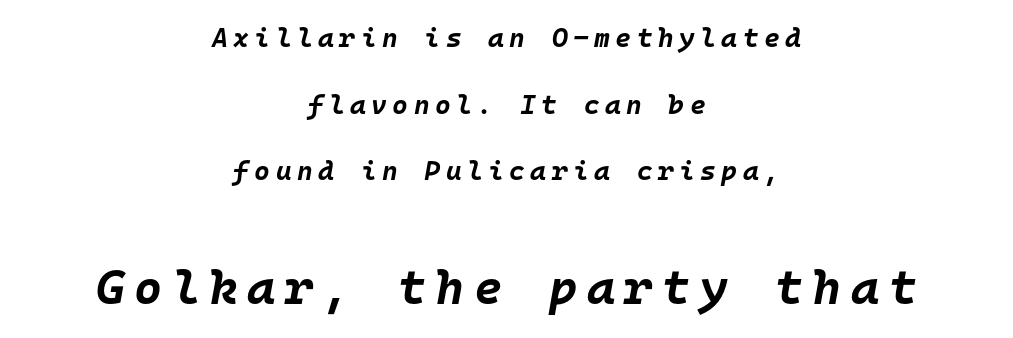
Q: Is the text bold? A: Yes.
Q: Is the text italic (slanted)? A: Yes, it leans right by about 10 degrees.
Q: Is the text underlined? A: No.
Q: How is the paragraph aligned? A: Centered.
Q: Is the spacing between letters normal or unusually wide? A: Unusually wide.
Q: Is the spacing between lines tight, normal or loose? A: Loose.
Q: Which block of text is set in a larger size, the first (top) or the second (bottom)? A: The second (bottom) one.
Q: Width (condensed, normal, or wide)? A: Normal.
Q: Stroke contrast? A: Low.
Q: x-height? A: Large.
Q: Monospaced? A: Yes.
